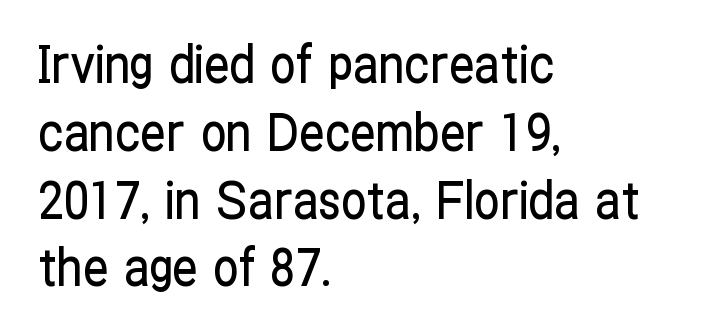
Do the characters align in a grid? No, the font is proportional. What kind of face is this? One without serifs — a sans. No extra tracking has been applied to these lines. Do the letters lean? They stand straight. Rows of type keep a routine distance in the vertical direction.
